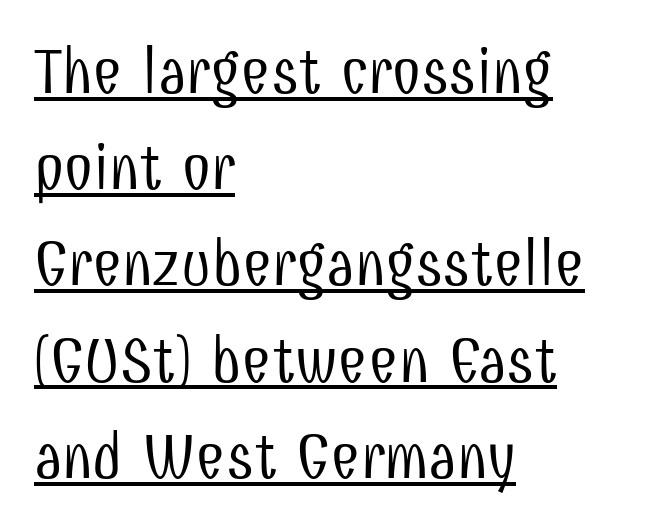
The face used here is rendered with its standard letterfit. Notice how the stems are strictly vertical — no italics here. In terms of letterform style, serifs are entirely absent. A continuous stroke trails under the words, as in a hyperlink. Weight class: somewhere from thin through regular. Rows of type keep a routine distance in the vertical direction.
